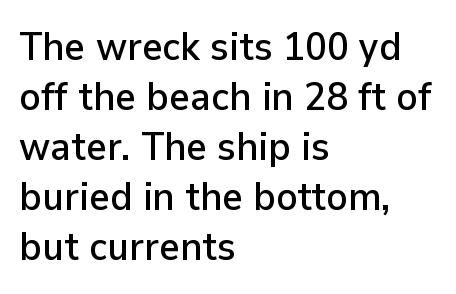
{"serif": "no", "italic": "no", "width": "normal", "stroke_contrast": "low", "x_height": "medium", "monospaced": "no", "underline": "no", "align": "left", "line_spacing": "normal", "line_spacing_ratio": 1.25, "letter_spacing": "normal", "letter_spacing_em": 0.0, "glyph_px": 40}
